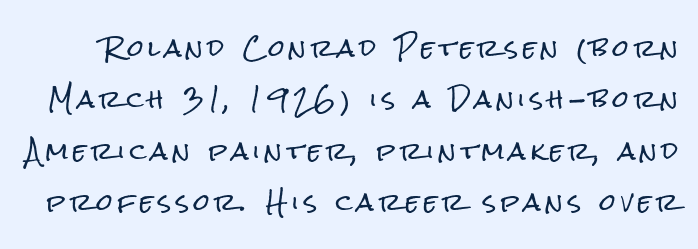
Widely set lines give the paragraph a tall, airy silhouette. Short note: letters widely spaced. Unmarked baselines from the first word to the last. The specimen reads as upright at a glance.
